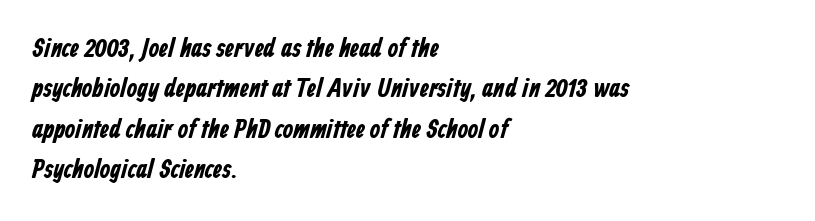
Q: Is the text bold? A: Yes.
Q: Is the text underlined? A: No.
Q: How is the paragraph aligned? A: Left-aligned.
Q: Is the spacing between letters normal or unusually wide? A: Normal.
Q: Is the spacing between lines tight, normal or loose? A: Normal.
